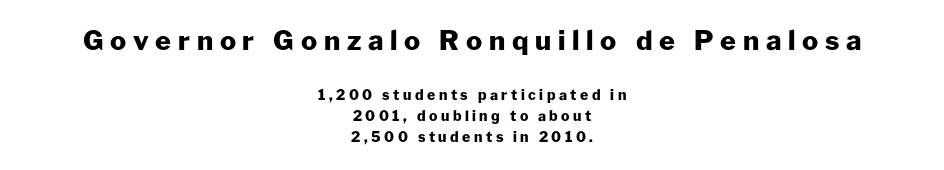
{"italic": "no", "bold": "yes", "underline": "no", "align": "center", "line_spacing": "normal", "line_spacing_ratio": 1.52, "letter_spacing": "wide", "letter_spacing_em": 0.25, "larger_block": "first", "size_ratio": 1.93, "glyph_px": 27}
